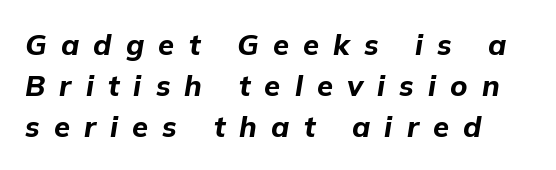
The image shows 29 px bold type, italic (leaning right); set normal line spacing (1.41x), unusually wide letter spacing (+0.49 em), not underlined; low stroke contrast and a medium x-height.
